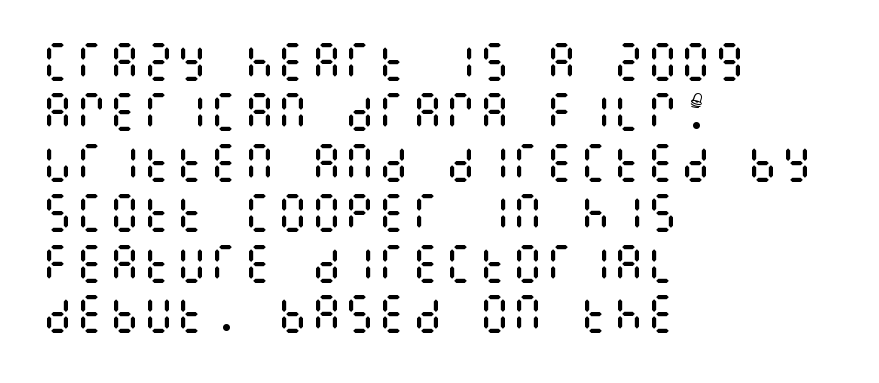
{"italic": "no", "bold": "no", "weight": "regular", "width": "condensed", "stroke_contrast": "medium", "x_height": "large", "underline": "no", "align": "left", "line_spacing_ratio": 1.2, "letter_spacing": "normal", "letter_spacing_em": 0.0, "glyph_px": 42}
